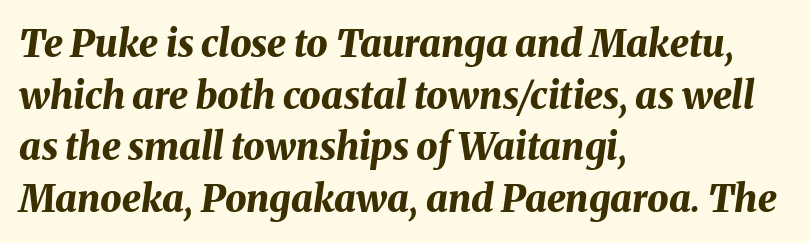
{"italic": "yes", "lean": "right", "slant_degrees": 8, "bold": "yes", "weight": "bold", "width": "normal", "stroke_contrast": "medium", "x_height": "medium", "monospaced": "no", "underline": "no", "align": "left", "line_spacing": "normal", "line_spacing_ratio": 1.36, "letter_spacing": "normal", "letter_spacing_em": 0.0, "glyph_px": 38}
